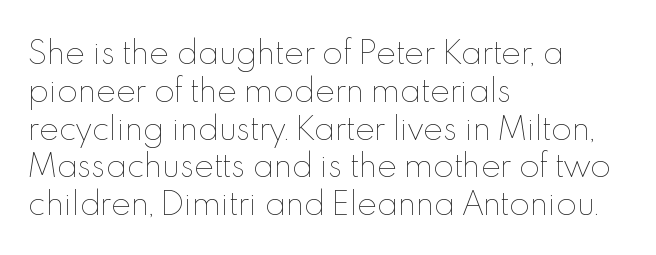
Q: Is the text bold? A: No.
Q: Is the text italic (slanted)? A: No, it is upright.
Q: Is the text underlined? A: No.
Q: How is the paragraph aligned? A: Left-aligned.
Q: Is the spacing between letters normal or unusually wide? A: Normal.
Q: Is the spacing between lines tight, normal or loose? A: Normal.
Q: Width (condensed, normal, or wide)? A: Normal.
Q: x-height? A: Small.
Q: Monospaced? A: No.
